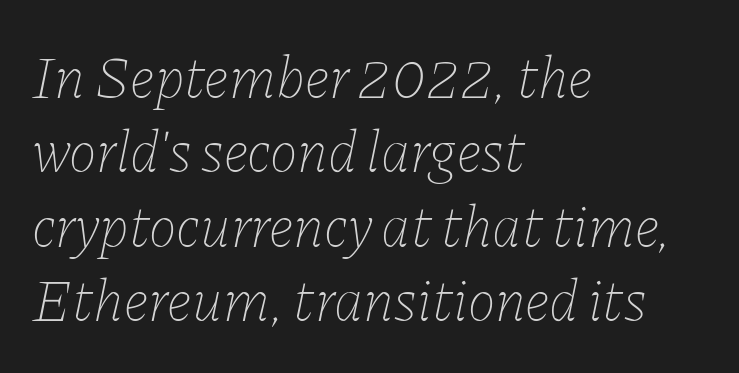
The image shows 59 px thin type, italic (leaning right); set left-aligned, normal line spacing (1.26x), normal letter spacing, not underlined; low stroke contrast and a medium x-height.
